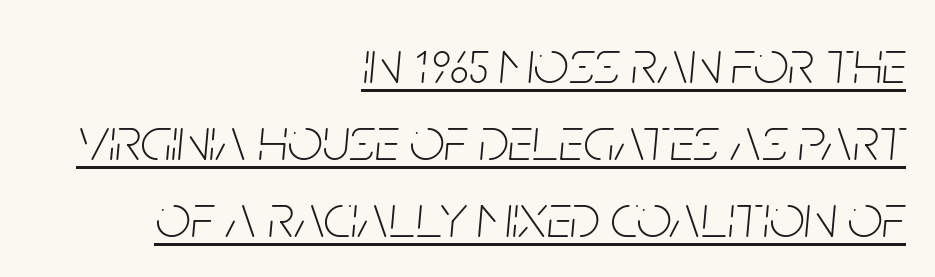
The image shows 62 px thin, condensed type, italic (leaning right); set right-aligned, line spacing 1.24x, normal letter spacing, underlined; low stroke contrast and a large x-height.
